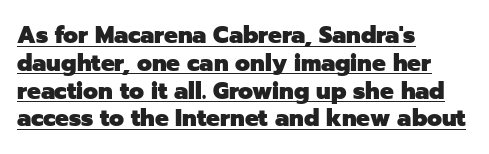
The image shows 23 px bold type, upright; set left-aligned, line spacing 1.21x, normal letter spacing, underlined.
